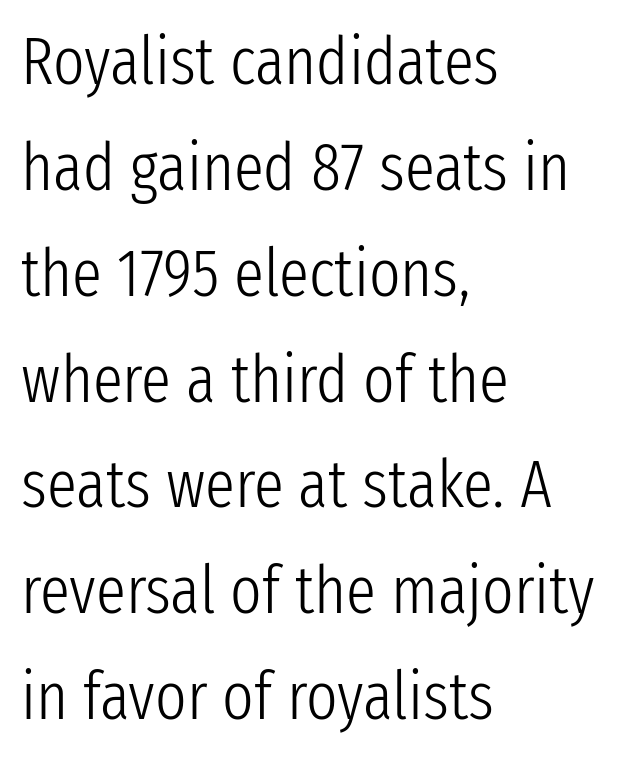
{"serif": "no", "italic": "no", "bold": "no", "weight": "light", "width": "condensed", "stroke_contrast": "low", "x_height": "medium", "monospaced": "no", "underline": "no", "align": "left", "line_spacing": "normal", "line_spacing_ratio": 1.58, "letter_spacing": "normal", "letter_spacing_em": 0.0, "glyph_px": 67}
